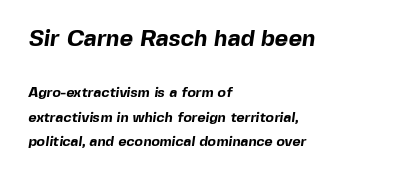
This is heavy type, rendered in bold. Is the block centered? No — it sits flush against the left margin. Observe the ordinary spacing: letters are neighbours, not strangers. Check the space under the baseline: it is left empty. The emphasis by scale lands on block number one, above.
